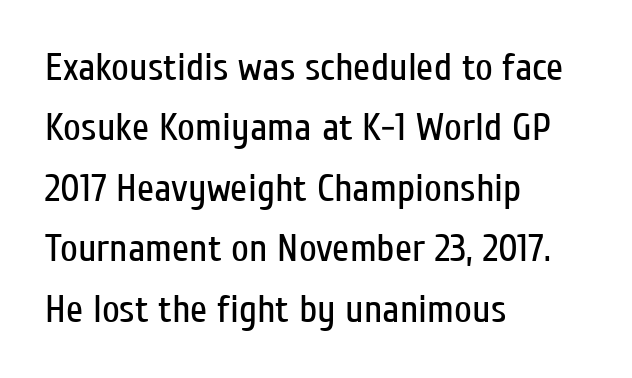
Q: Is the text bold? A: No.
Q: Is the text italic (slanted)? A: No, it is upright.
Q: Is the typeface a serif or a sans-serif typeface? A: Sans-serif.
Q: Is the text underlined? A: No.
Q: How is the paragraph aligned? A: Left-aligned.
Q: Is the spacing between letters normal or unusually wide? A: Normal.
Q: Is the spacing between lines tight, normal or loose? A: Normal.
Q: Width (condensed, normal, or wide)? A: Condensed.
Q: Stroke contrast? A: Low.
Q: x-height? A: Medium.
Q: Monospaced? A: No.
